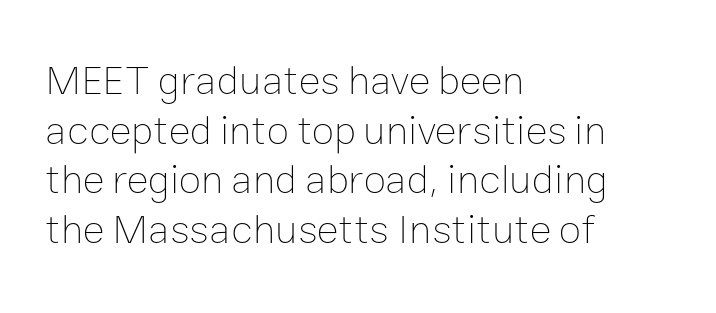
The face used here is rendered with its standard letterfit. Decoration check: the copy has no underline. Notice how the passage keeps a crisp vertical edge on the left only. On a weight scale, this lands at 450 or below. Each letter keeps its own natural width here, so spacing adapts to shape.
